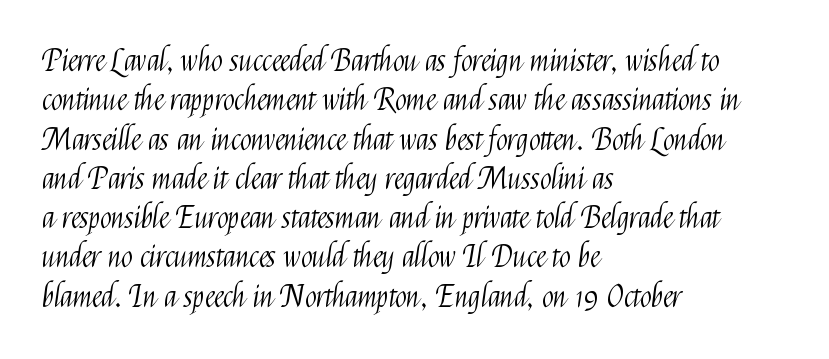
You could call the tracking neutral — neither tight nor loose. The compositor pushed each line to the left boundary. The space beneath each line is pristine and unruled. These lines are rendered in a variable-pitch font.
